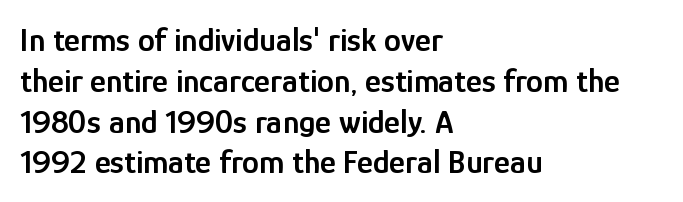
This is roman type, the default non-slanted kind. Grotesque or geometric, the face here clearly has no serifs. If you drew a ruler down the left edge, every line would touch it. The letters are semibold — heavier than regular but short of a full bold. The foot of each line stays bare and open. Nothing unusual about the tracking: characters are spaced as the font intends.
